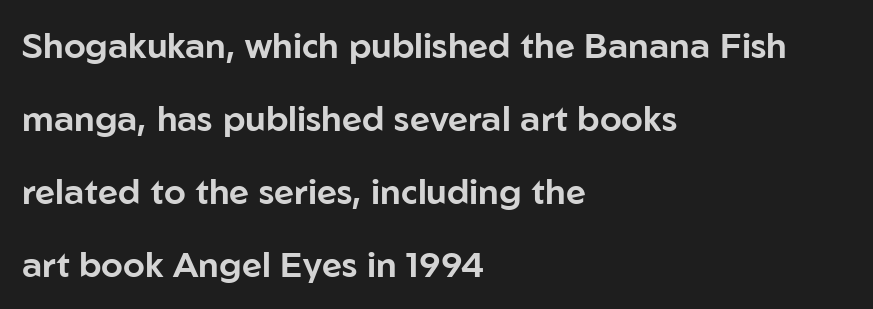
The image shows 35 px sans-serif type, upright; set left-aligned, loose line spacing (2.09x), normal letter spacing, not underlined; low stroke contrast and a medium x-height.
